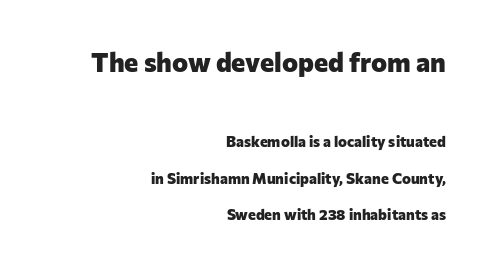
Q: Is the text bold? A: Yes.
Q: Is the text italic (slanted)? A: No, it is upright.
Q: Is the text underlined? A: No.
Q: How is the paragraph aligned? A: Right-aligned.
Q: Is the spacing between letters normal or unusually wide? A: Normal.
Q: Is the spacing between lines tight, normal or loose? A: Loose.
Q: Which block of text is set in a larger size, the first (top) or the second (bottom)? A: The first (top) one.
